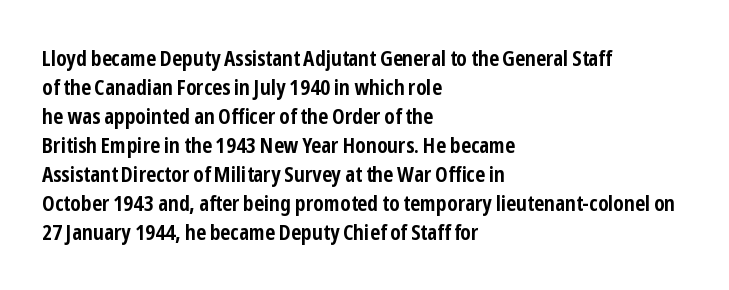
The image shows 22 px bold type, upright; set left-aligned, normal line spacing (1.32x), normal letter spacing, not underlined.
